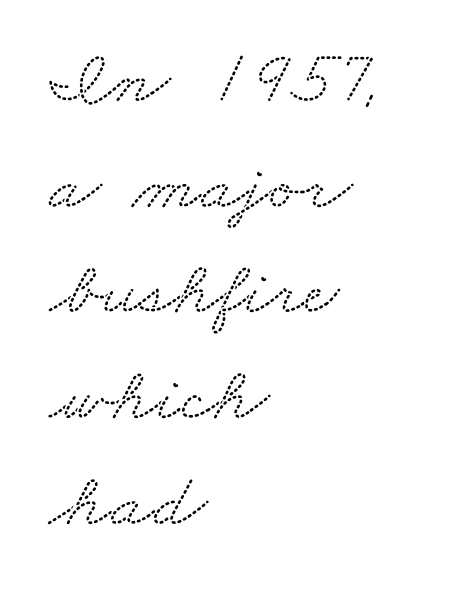
Short note: letters normally spaced. A student would call this left alignment; a typographer would say flush left, rag right. Is this a fixed-width face? No — the glyphs have proportional, varying widths. The baseline area is clear.
